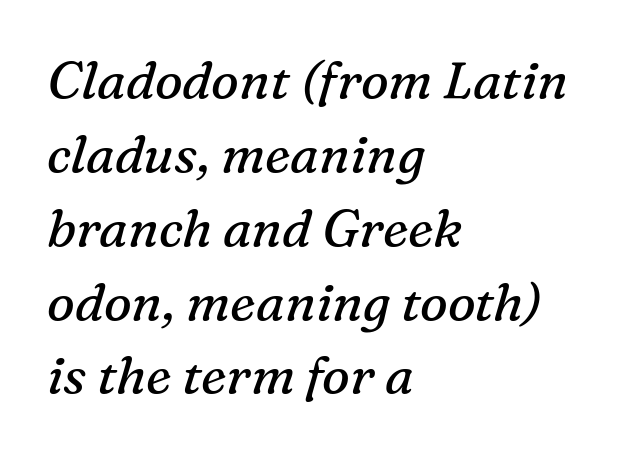
Q: Is the text bold? A: No.
Q: Is the text italic (slanted)? A: Yes, it leans right by about 16 degrees.
Q: Is the typeface a serif or a sans-serif typeface? A: Serif.
Q: Is the text underlined? A: No.
Q: How is the paragraph aligned? A: Left-aligned.
Q: Is the spacing between letters normal or unusually wide? A: Normal.
Q: Is the spacing between lines tight, normal or loose? A: Normal.
Q: Width (condensed, normal, or wide)? A: Normal.
Q: Stroke contrast? A: Medium.
Q: x-height? A: Medium.
Q: Monospaced? A: No.
